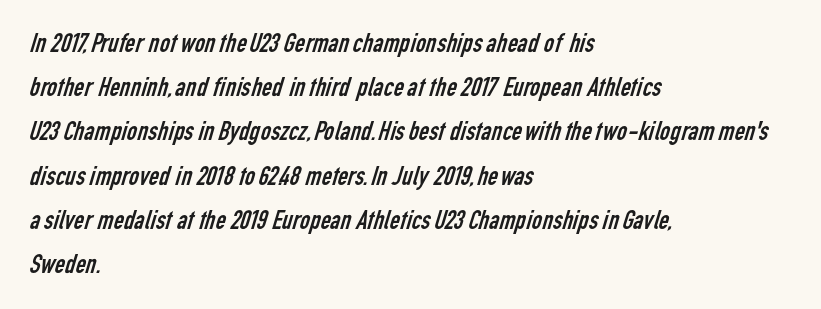
Q: Is the text bold? A: No.
Q: Is the typeface a serif or a sans-serif typeface? A: Sans-serif.
Q: Is the text underlined? A: No.
Q: How is the paragraph aligned? A: Left-aligned.
Q: Is the spacing between letters normal or unusually wide? A: Normal.
Q: Is the spacing between lines tight, normal or loose? A: Normal.
Q: Width (condensed, normal, or wide)? A: Condensed.
Q: Stroke contrast? A: Low.
Q: x-height? A: Medium.
Q: Monospaced? A: No.
